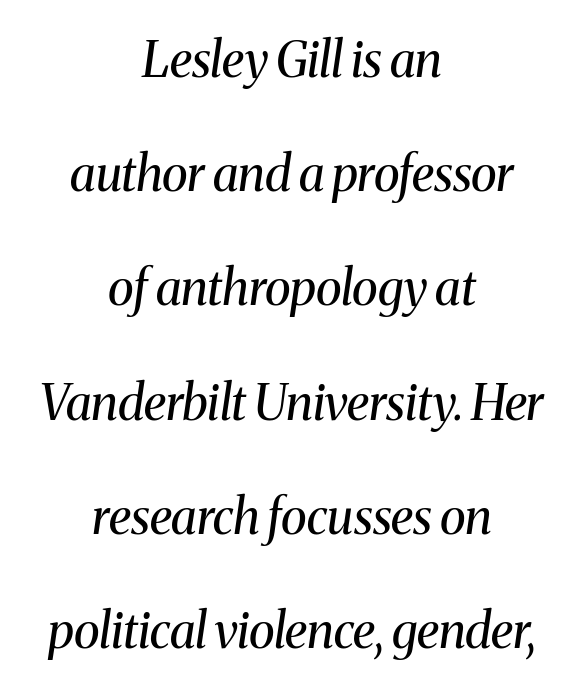
Q: Is the text bold? A: No.
Q: Is the text italic (slanted)? A: Yes, it leans right by about 8 degrees.
Q: Is the typeface a serif or a sans-serif typeface? A: Serif.
Q: Is the text underlined? A: No.
Q: How is the paragraph aligned? A: Centered.
Q: Is the spacing between letters normal or unusually wide? A: Normal.
Q: Is the spacing between lines tight, normal or loose? A: Loose.
Q: Width (condensed, normal, or wide)? A: Normal.
Q: Stroke contrast? A: Medium.
Q: x-height? A: Medium.
Q: Monospaced? A: No.
